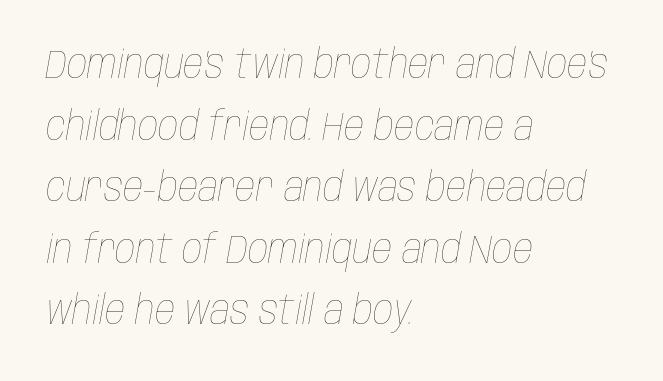
The image shows 40 px thin, condensed type, italic (leaning right); set left-aligned, normal line spacing (1.54x), normal letter spacing, not underlined; low stroke contrast and a large x-height.
